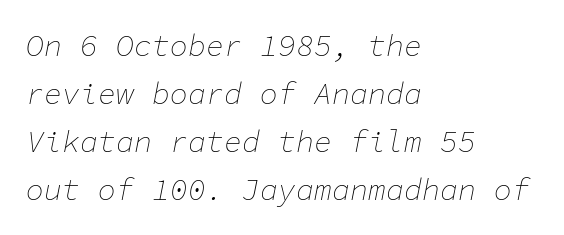
{"italic": "yes", "lean": "right", "slant_degrees": 11, "bold": "no", "weight": "thin", "width": "normal", "stroke_contrast": "low", "x_height": "medium", "monospaced": "yes", "underline": "no", "align": "left", "line_spacing": "normal", "line_spacing_ratio": 1.6, "letter_spacing": "normal", "letter_spacing_em": 0.0, "glyph_px": 30}
